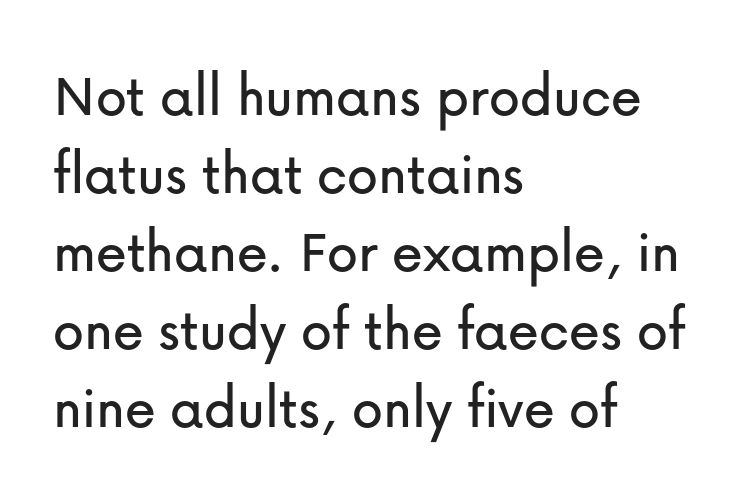
Q: Is the text italic (slanted)? A: No, it is upright.
Q: Is the typeface a serif or a sans-serif typeface? A: Sans-serif.
Q: Is the text underlined? A: No.
Q: How is the paragraph aligned? A: Left-aligned.
Q: Is the spacing between letters normal or unusually wide? A: Normal.
Q: Is the spacing between lines tight, normal or loose? A: Normal.
Q: Width (condensed, normal, or wide)? A: Normal.
Q: Stroke contrast? A: Low.
Q: x-height? A: Medium.
Q: Monospaced? A: No.
